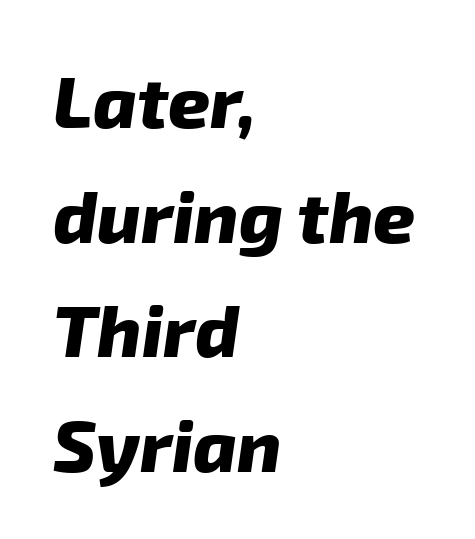
The image shows 73 px heavy sans-serif type; set left-aligned, normal line spacing (1.57x), normal letter spacing, not underlined; low stroke contrast and a medium x-height.
